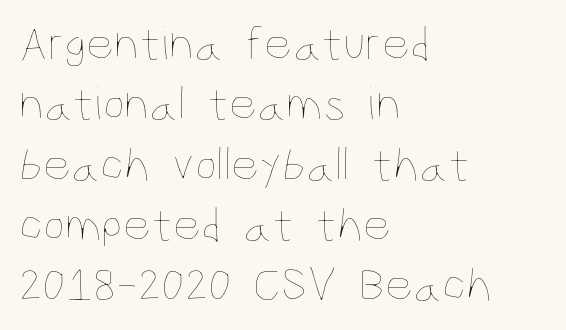
{"italic": "no", "bold": "no", "weight": "thin", "width": "condensed", "stroke_contrast": "low", "x_height": "large", "monospaced": "no", "underline": "no", "align": "left", "line_spacing_ratio": 1.23, "letter_spacing": "normal", "letter_spacing_em": 0.0, "glyph_px": 49}
